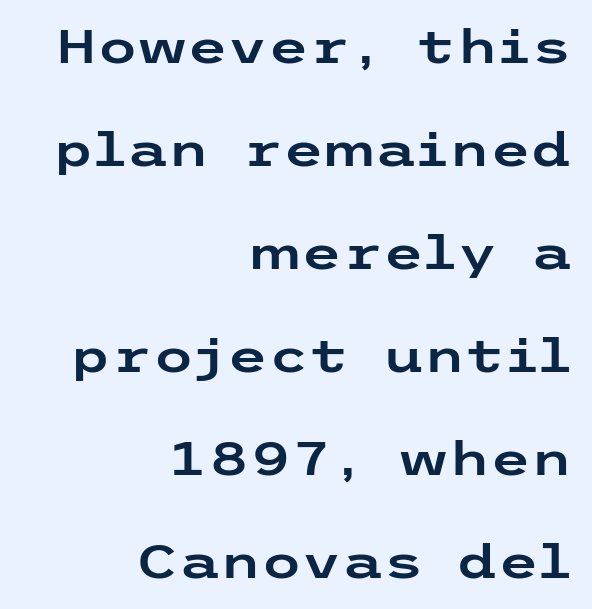
Q: Is the text italic (slanted)? A: No, it is upright.
Q: Is the typeface a serif or a sans-serif typeface? A: Sans-serif.
Q: Is the text underlined? A: No.
Q: How is the paragraph aligned? A: Right-aligned.
Q: Is the spacing between letters normal or unusually wide? A: Normal.
Q: Is the spacing between lines tight, normal or loose? A: Loose.
Q: Width (condensed, normal, or wide)? A: Wide.
Q: Stroke contrast? A: Low.
Q: x-height? A: Medium.
